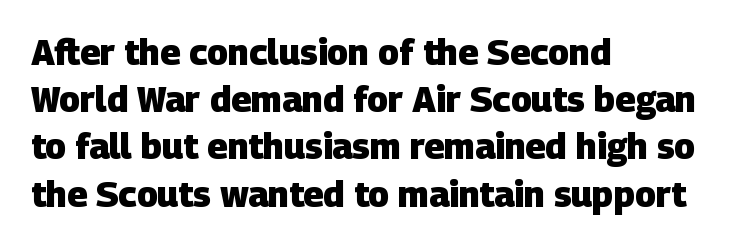
Q: Is the text bold? A: Yes.
Q: Is the typeface a serif or a sans-serif typeface? A: Sans-serif.
Q: Is the text underlined? A: No.
Q: How is the paragraph aligned? A: Left-aligned.
Q: Is the spacing between letters normal or unusually wide? A: Normal.
Q: Is the spacing between lines tight, normal or loose? A: Normal.
Q: Width (condensed, normal, or wide)? A: Normal.
Q: Stroke contrast? A: Low.
Q: x-height? A: Large.
Q: Monospaced? A: No.
